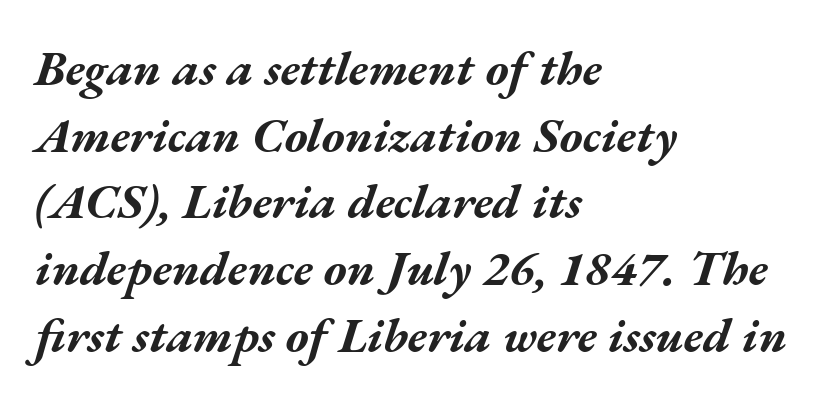
The image shows 49 px bold, wide type, italic (leaning right); set left-aligned, normal line spacing (1.36x), normal letter spacing, not underlined; medium stroke contrast and a medium x-height.
